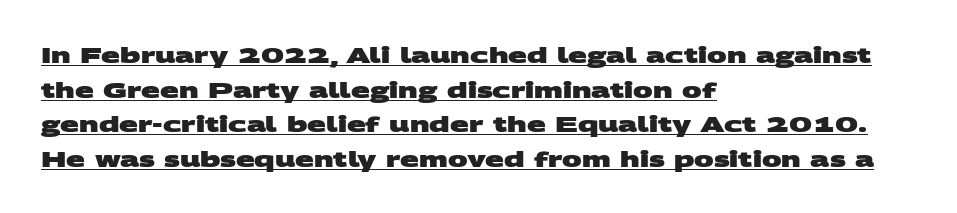
Q: Is the text bold? A: Yes.
Q: Is the text underlined? A: Yes.
Q: How is the paragraph aligned? A: Left-aligned.
Q: Is the spacing between letters normal or unusually wide? A: Normal.
Q: Is the spacing between lines tight, normal or loose? A: Normal.
